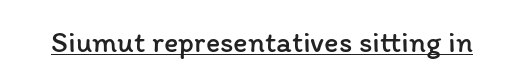
{"italic": "no", "bold": "no", "weight": "regular", "width": "normal", "stroke_contrast": "low", "x_height": "medium", "monospaced": "no", "underline": "yes", "letter_spacing": "normal", "letter_spacing_em": 0.0, "glyph_px": 30}
